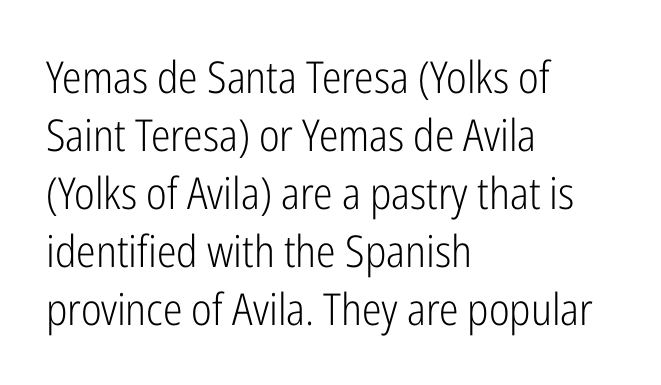
{"serif": "no", "italic": "no", "bold": "no", "weight": "light", "width": "condensed", "stroke_contrast": "low", "x_height": "medium", "monospaced": "no", "underline": "no", "align": "left", "line_spacing": "normal", "line_spacing_ratio": 1.32, "letter_spacing": "normal", "letter_spacing_em": 0.0, "glyph_px": 44}
